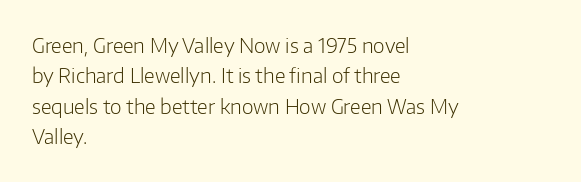
Q: Is the text bold? A: No.
Q: Is the text italic (slanted)? A: No, it is upright.
Q: Is the text underlined? A: No.
Q: How is the paragraph aligned? A: Left-aligned.
Q: Is the spacing between letters normal or unusually wide? A: Normal.
Q: Is the spacing between lines tight, normal or loose? A: Normal.
